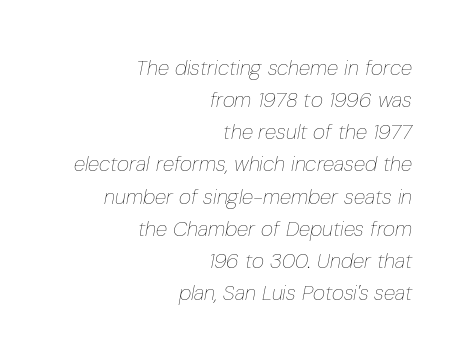
In terms of letterspacing, this is plain default setting. Rule under the text: the space is simply empty. Think standard paragraph weight, or any step lighter than that. Horizontally, the lines are justified to the trailing edge only. The specimen reads as italic at a glance.
